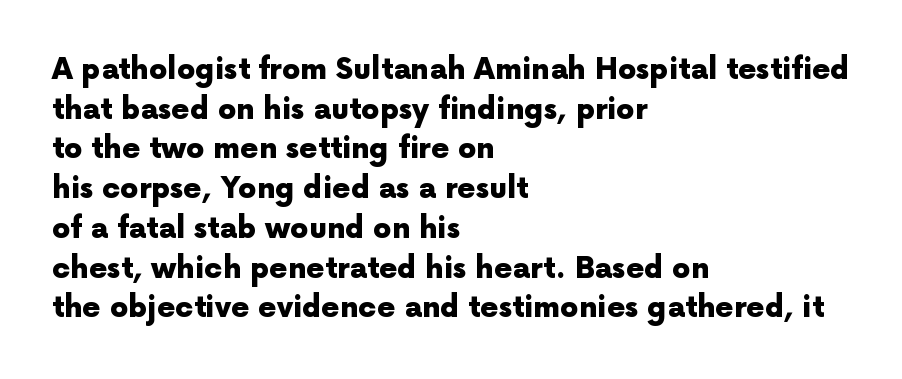
Q: Is the text bold? A: Yes.
Q: Is the text italic (slanted)? A: No, it is upright.
Q: Is the typeface a serif or a sans-serif typeface? A: Sans-serif.
Q: Is the text underlined? A: No.
Q: How is the paragraph aligned? A: Left-aligned.
Q: Is the spacing between letters normal or unusually wide? A: Normal.
Q: Is the spacing between lines tight, normal or loose? A: Normal.
Q: Width (condensed, normal, or wide)? A: Normal.
Q: x-height? A: Medium.
Q: Monospaced? A: No.
